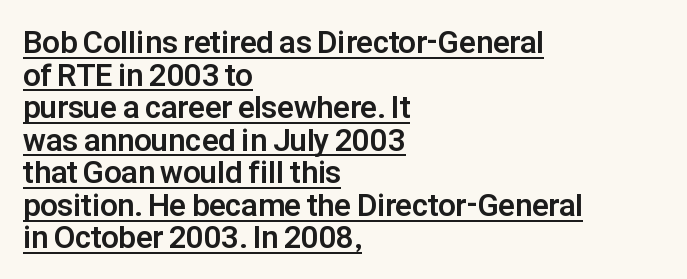
{"serif": "no", "italic": "no", "bold": "yes", "weight": "bold", "width": "normal", "stroke_contrast": "low", "x_height": "medium", "monospaced": "no", "underline": "yes", "align": "left", "line_spacing": "tight", "line_spacing_ratio": 1.05, "letter_spacing": "normal", "letter_spacing_em": 0.0, "glyph_px": 31}
